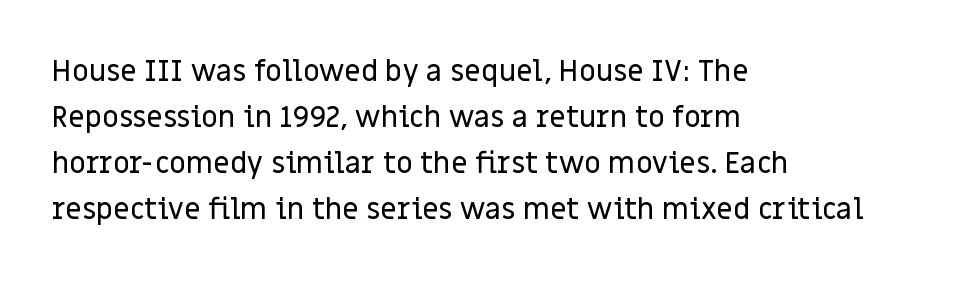
Q: Is the text italic (slanted)? A: No, it is upright.
Q: Is the typeface a serif or a sans-serif typeface? A: Sans-serif.
Q: Is the text underlined? A: No.
Q: How is the paragraph aligned? A: Left-aligned.
Q: Is the spacing between letters normal or unusually wide? A: Normal.
Q: Is the spacing between lines tight, normal or loose? A: Normal.
Q: Width (condensed, normal, or wide)? A: Normal.
Q: Stroke contrast? A: Low.
Q: x-height? A: Large.
Q: Monospaced? A: No.
